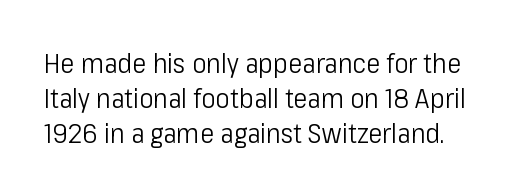
The passage shown stacks its lines at a standard gap. Inter-character spacing is left at the font's built-in metrics. Weight: not bold — regular or lighter. A clean baseline with only descenders dipping below it. A typesetter would mark this as roman, not italic.
